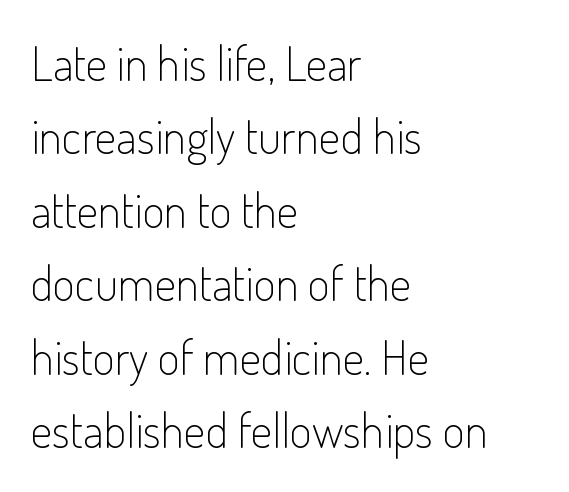
{"serif": "no", "italic": "no", "bold": "no", "weight": "light", "width": "condensed", "stroke_contrast": "low", "x_height": "small", "monospaced": "no", "underline": "no", "align": "left", "line_spacing": "normal", "line_spacing_ratio": 1.53, "letter_spacing": "normal", "letter_spacing_em": 0.0, "glyph_px": 48}
